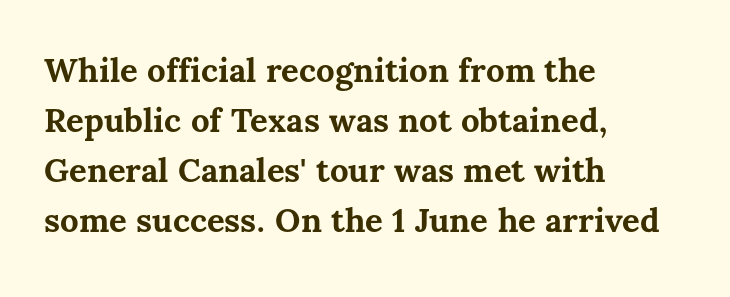
Q: Is the text bold? A: Yes.
Q: Is the text italic (slanted)? A: No, it is upright.
Q: Is the text underlined? A: No.
Q: How is the paragraph aligned? A: Left-aligned.
Q: Is the spacing between letters normal or unusually wide? A: Normal.
Q: Is the spacing between lines tight, normal or loose? A: Normal.
Q: Width (condensed, normal, or wide)? A: Normal.
Q: Stroke contrast? A: Medium.
Q: x-height? A: Medium.
Q: Monospaced? A: No.
